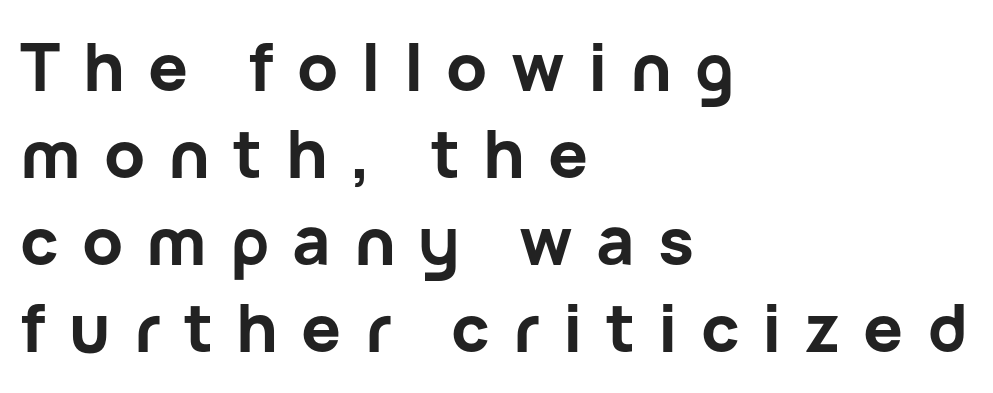
{"serif": "no", "italic": "no", "bold": "yes", "weight": "bold", "width": "normal", "stroke_contrast": "low", "x_height": "medium", "monospaced": "no", "underline": "no", "align": "left", "line_spacing": "normal", "line_spacing_ratio": 1.32, "letter_spacing": "wide", "letter_spacing_em": 0.35, "glyph_px": 66}
